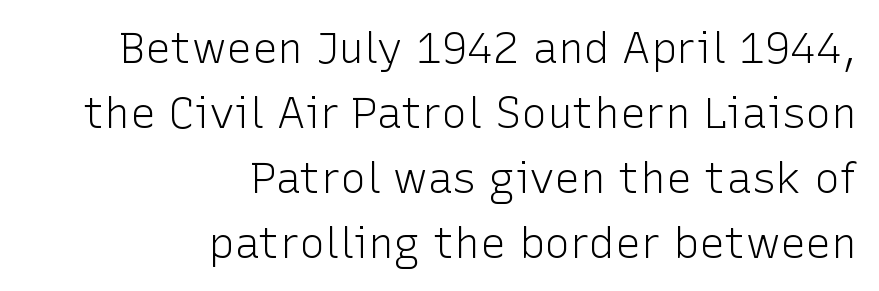
The image shows 43 px light sans-serif type, upright; set right-aligned, normal line spacing (1.51x), normal letter spacing, not underlined; low stroke contrast and a medium x-height.
